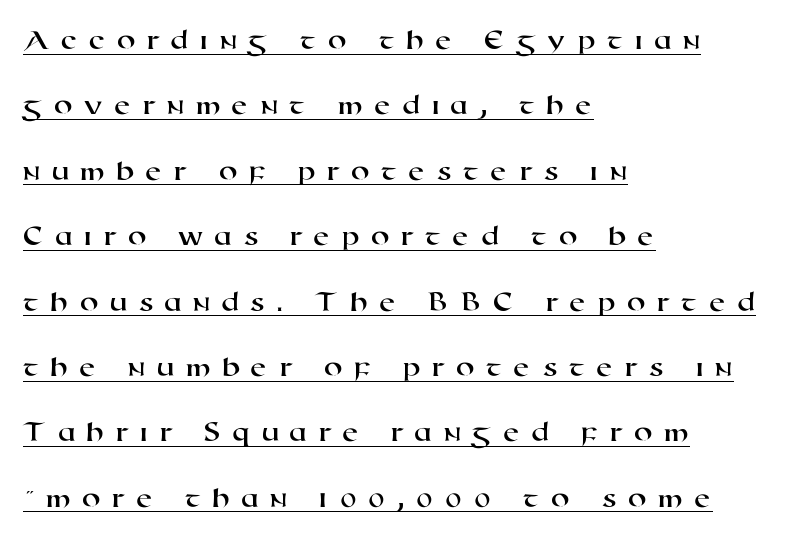
Q: Is the typeface a serif or a sans-serif typeface? A: Sans-serif.
Q: Is the text underlined? A: Yes.
Q: How is the paragraph aligned? A: Left-aligned.
Q: Is the spacing between letters normal or unusually wide? A: Unusually wide.
Q: Is the spacing between lines tight, normal or loose? A: Loose.
Q: Width (condensed, normal, or wide)? A: Wide.
Q: Stroke contrast? A: High.
Q: x-height? A: Medium.
Q: Monospaced? A: No.
